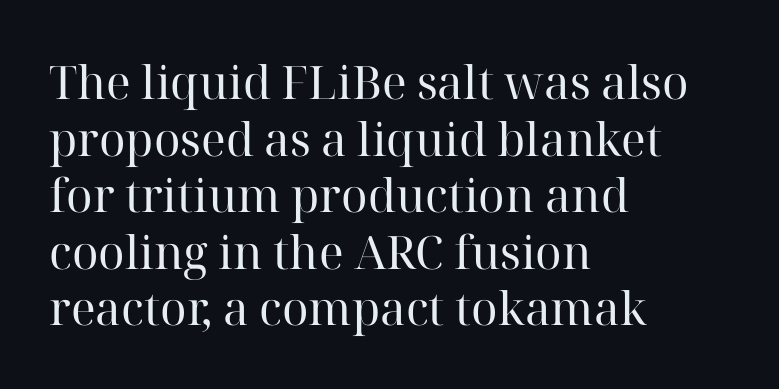
The image shows 46 px regular-weight serif type, upright; set left-aligned, line spacing 1.23x, normal letter spacing, not underlined; high stroke contrast and a medium x-height.
